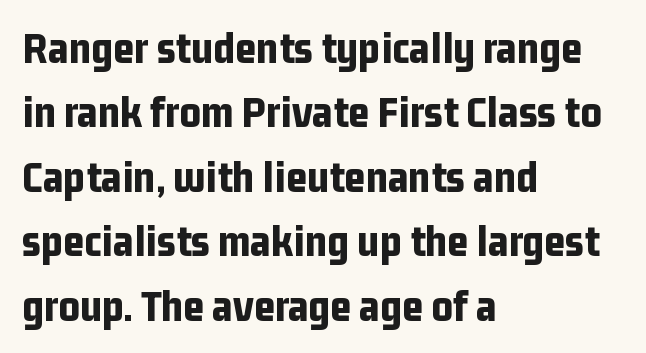
{"serif": "no", "italic": "no", "bold": "yes", "weight": "bold", "width": "condensed", "stroke_contrast": "low", "x_height": "medium", "monospaced": "no", "underline": "no", "align": "left", "line_spacing": "normal", "line_spacing_ratio": 1.4, "letter_spacing": "normal", "letter_spacing_em": 0.0, "glyph_px": 46}
